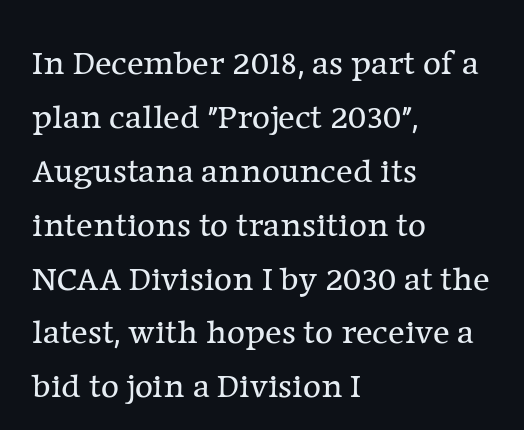
The vertical gap from one line to the next is medium. Quick note: underline off. Heaviness? Minimal to ordinary, like unemphasized prose. Note the varied advance widths — an 'i' is clearly narrower than an 'm'. The typesetter chose a ragged-right arrangement here. If you drew a line through each stem, it would be perfectly vertical.
